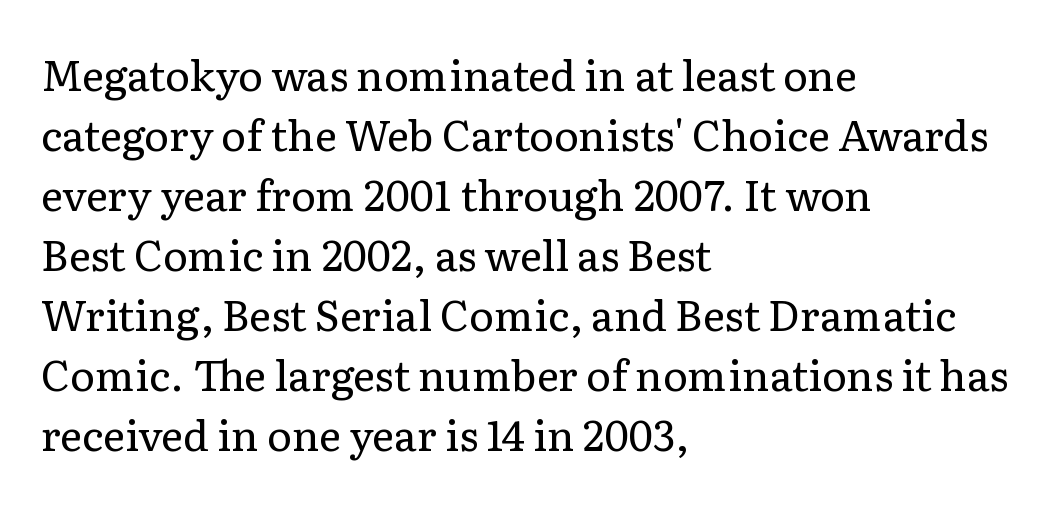
The image shows 42 px regular-weight serif type, upright; set left-aligned, normal line spacing (1.43x), normal letter spacing, not underlined; low stroke contrast and a medium x-height.
